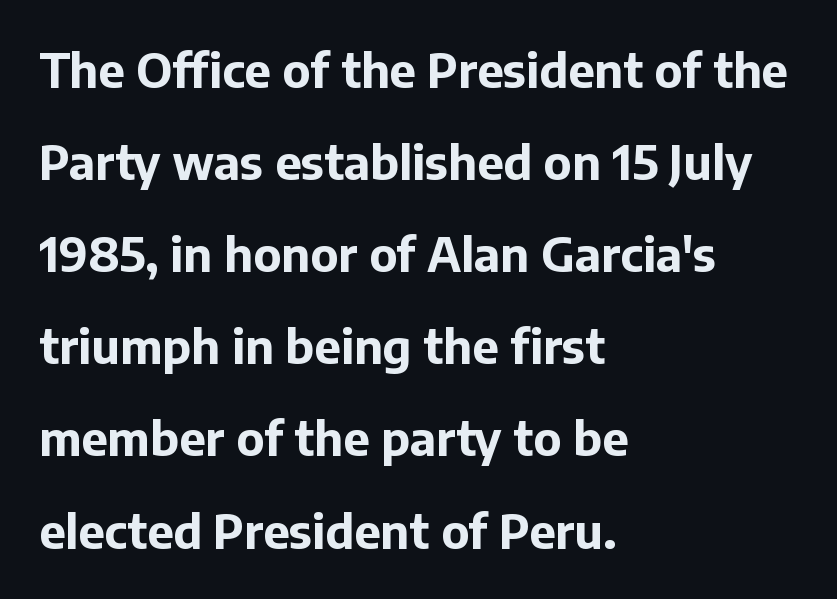
The image shows 47 px bold sans-serif type, upright; set left-aligned, loose line spacing (1.96x), normal letter spacing, not underlined; low stroke contrast and a medium x-height.
